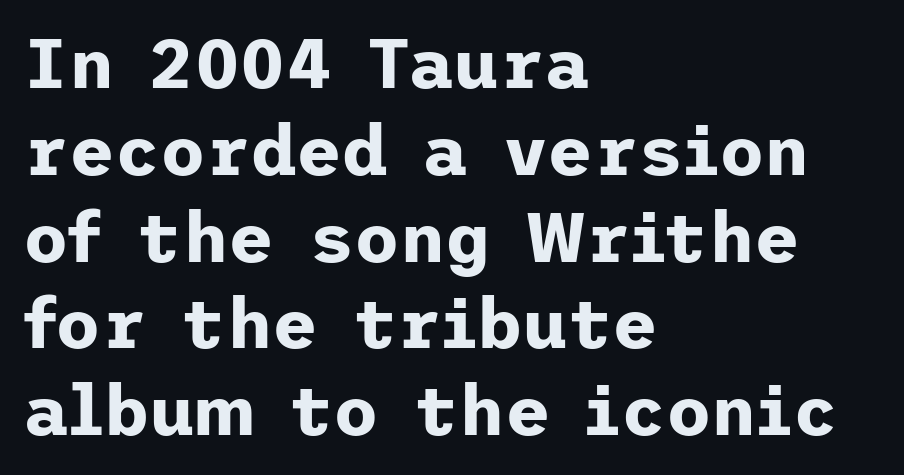
The image shows 70 px bold sans-serif type, upright; set left-aligned, line spacing 1.24x, normal letter spacing, not underlined; low stroke contrast and a medium x-height.
